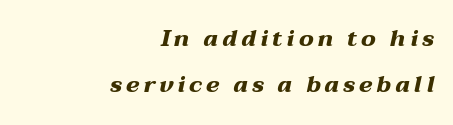
A flush-right, rag-left setting is used for this passage. Airy leading. Unmarked baselines from the first word to the last. Every character sits at an angle, as italics do.
